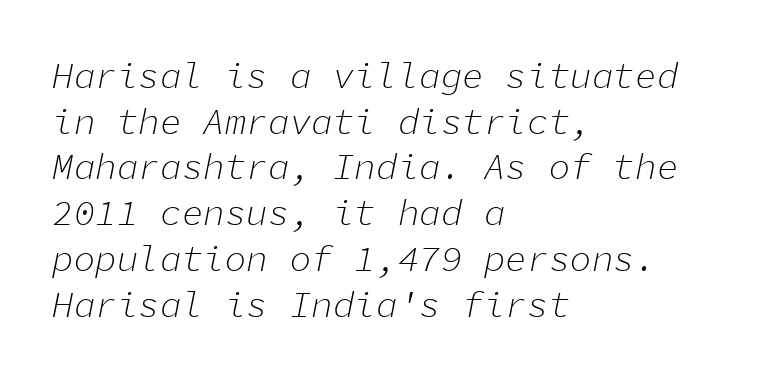
{"italic": "yes", "lean": "right", "slant_degrees": 11, "bold": "no", "weight": "light", "width": "normal", "stroke_contrast": "low", "x_height": "medium", "monospaced": "yes", "underline": "no", "align": "left", "line_spacing": "normal", "line_spacing_ratio": 1.27, "letter_spacing": "normal", "letter_spacing_em": 0.0, "glyph_px": 36}
